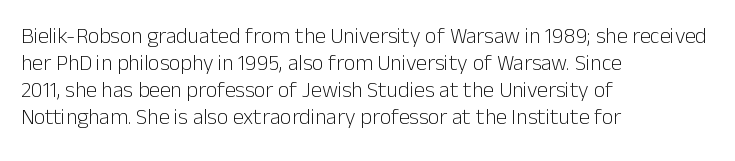
Q: Is the text bold? A: No.
Q: Is the text italic (slanted)? A: No, it is upright.
Q: Is the text underlined? A: No.
Q: How is the paragraph aligned? A: Left-aligned.
Q: Is the spacing between letters normal or unusually wide? A: Normal.
